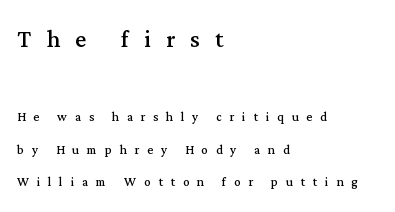
The first block has been scaled up relative to the second. The passage shown is typed in a proportional face where columns would drift. Anything drawn beneath the words? Only blank space. The leading is generous, giving the passage an open texture. Glyph-to-glyph distance is far greater than everyday printed text. Is this a sans? No — the strokes have serifs.
